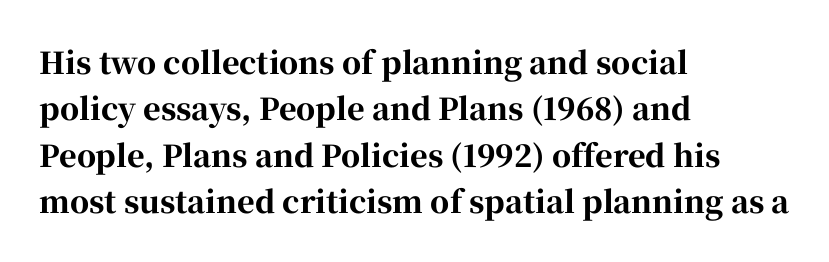
Q: Is the text bold? A: Yes.
Q: Is the text italic (slanted)? A: No, it is upright.
Q: Is the typeface a serif or a sans-serif typeface? A: Serif.
Q: Is the text underlined? A: No.
Q: How is the paragraph aligned? A: Left-aligned.
Q: Is the spacing between letters normal or unusually wide? A: Normal.
Q: Is the spacing between lines tight, normal or loose? A: Normal.
Q: Width (condensed, normal, or wide)? A: Normal.
Q: Stroke contrast? A: High.
Q: x-height? A: Medium.
Q: Monospaced? A: No.
